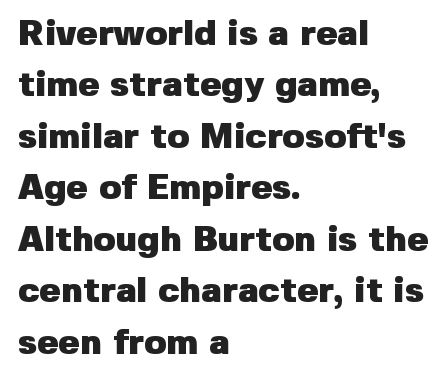
The passage shown has conventional tracking throughout. Spacing verdict: proportional, widths tailored to each character. These lines are set flush left with a ragged right edge. Examine the stroke ends and you'll find no serifs. Do the letters lean? They stand straight. The block of text has a typical density, with ordinary space between rows.
